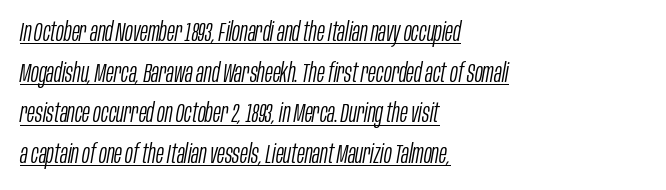
Q: Is the text bold? A: No.
Q: Is the text italic (slanted)? A: Yes, it leans right by about 10 degrees.
Q: Is the text underlined? A: Yes.
Q: How is the paragraph aligned? A: Left-aligned.
Q: Is the spacing between letters normal or unusually wide? A: Normal.
Q: Is the spacing between lines tight, normal or loose? A: Normal.
